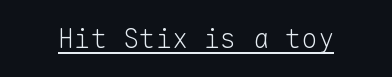
{"italic": "no", "bold": "no", "underline": "yes", "letter_spacing": "normal", "letter_spacing_em": 0.0, "glyph_px": 27}
